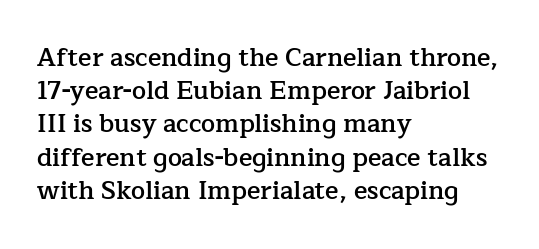
Which margin do the lines hug? The left one — the right edge is uneven. The space beneath each line is pristine and unruled. The line texture is even and compact thanks to regular tracking. Line spacing here is normal. The face used here is a semibold: visibly heavier than regular, lighter than bold.
